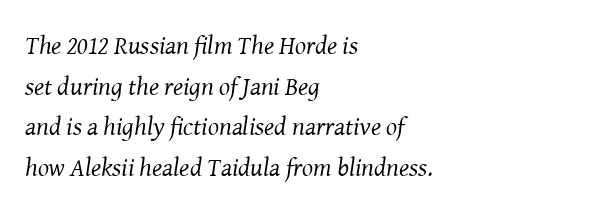
Q: Is the text bold? A: No.
Q: Is the text italic (slanted)? A: Yes, it leans right by about 8 degrees.
Q: Is the text underlined? A: No.
Q: How is the paragraph aligned? A: Left-aligned.
Q: Is the spacing between letters normal or unusually wide? A: Normal.
Q: Is the spacing between lines tight, normal or loose? A: Normal.
